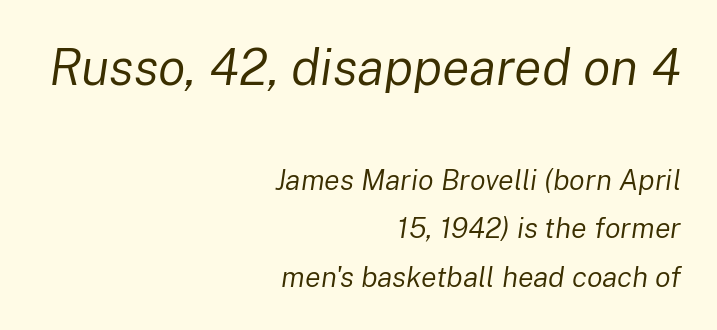
Q: Is the text bold? A: No.
Q: Is the text italic (slanted)? A: Yes, it leans right by about 8 degrees.
Q: Is the text underlined? A: No.
Q: How is the paragraph aligned? A: Right-aligned.
Q: Is the spacing between letters normal or unusually wide? A: Normal.
Q: Is the spacing between lines tight, normal or loose? A: Normal.
Q: Which block of text is set in a larger size, the first (top) or the second (bottom)? A: The first (top) one.
Q: Width (condensed, normal, or wide)? A: Normal.
Q: Stroke contrast? A: Low.
Q: x-height? A: Medium.
Q: Monospaced? A: No.
